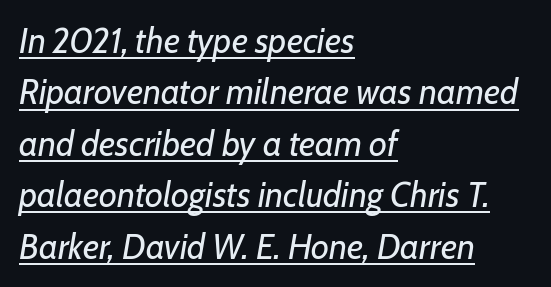
The typesetter chose a ragged-right arrangement here. This sample has the flowing, uneven cadence of proportional lettering. The block of text has a typical density, with ordinary space between rows. Short note: letters normally spaced. The letters look calm and open, with moderate or lighter stems.
